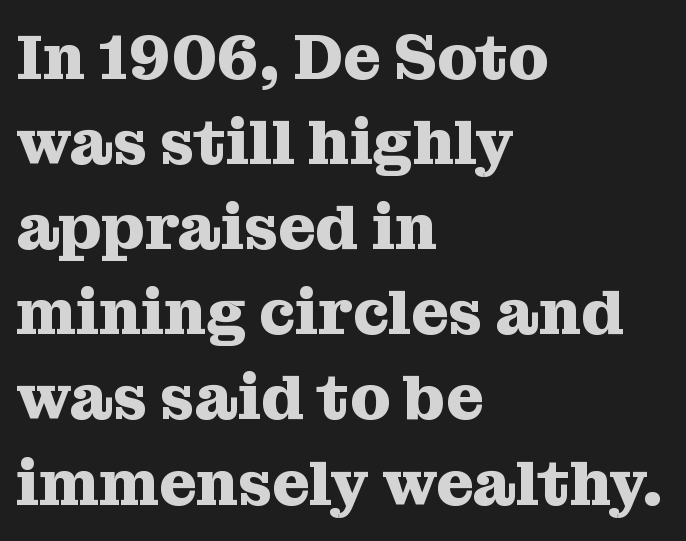
Q: Is the text bold? A: Yes.
Q: Is the text italic (slanted)? A: No, it is upright.
Q: Is the typeface a serif or a sans-serif typeface? A: Serif.
Q: Is the text underlined? A: No.
Q: How is the paragraph aligned? A: Left-aligned.
Q: Is the spacing between letters normal or unusually wide? A: Normal.
Q: Is the spacing between lines tight, normal or loose? A: Normal.
Q: Width (condensed, normal, or wide)? A: Normal.
Q: Stroke contrast? A: Medium.
Q: x-height? A: Medium.
Q: Monospaced? A: No.
